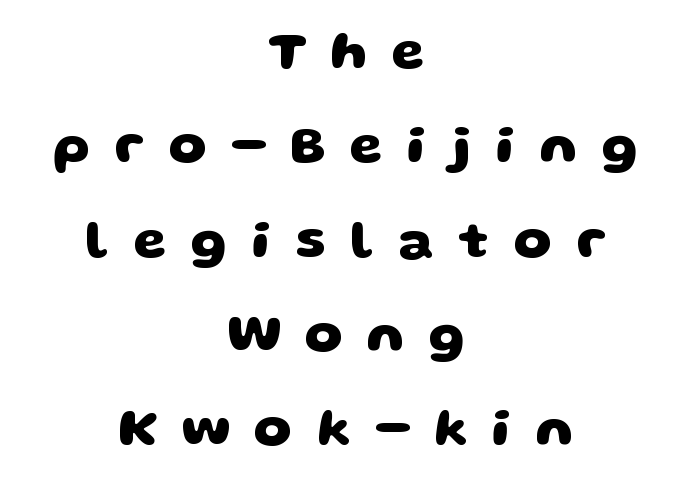
{"serif": "no", "bold": "yes", "weight": "heavy", "width": "wide", "stroke_contrast": "low", "x_height": "large", "monospaced": "no", "underline": "no", "align": "center", "line_spacing_ratio": 1.78, "letter_spacing": "wide", "letter_spacing_em": 0.46, "glyph_px": 53}
